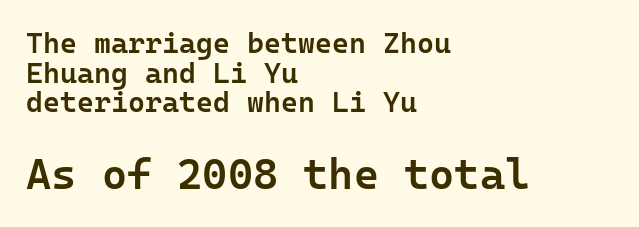
Does the weight exceed regular? Yes, but only to semibold. The ragged edge is on the right, which tells us the setting is flush left. Look at the bottom of the vertical strokes: they stop flat, with no serifs. This is the regular roman posture of the typeface. Descenders are the only things crossing below the line.
